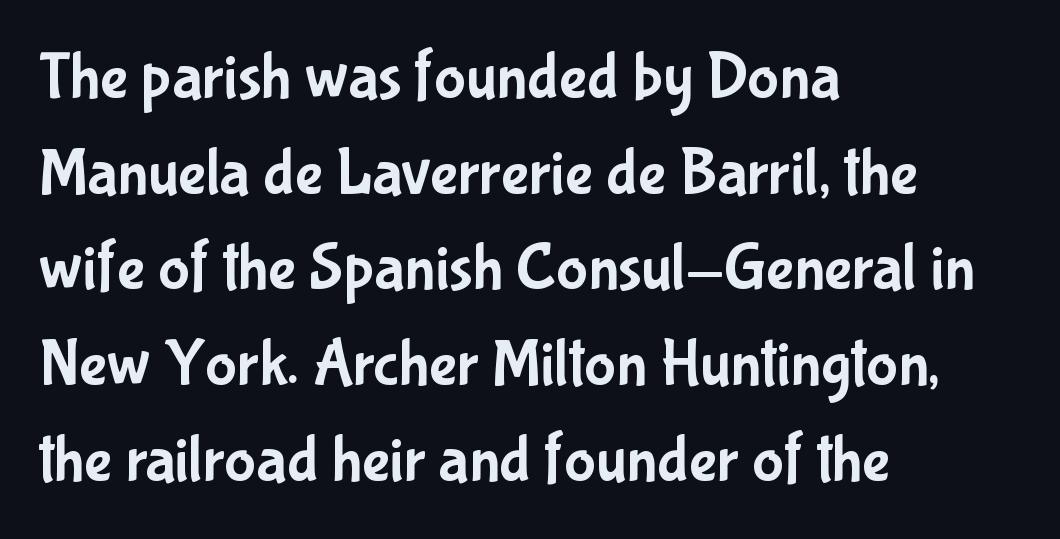
The image shows 66 px condensed sans-serif type, upright; set left-aligned, normal line spacing (1.45x), normal letter spacing, not underlined; low stroke contrast and a medium x-height.
